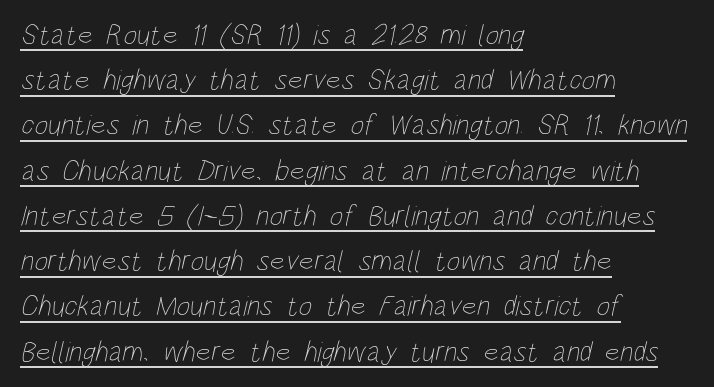
Short and long lines alike share a common starting point at left. The letters advance in unequal steps, a hallmark of proportional type. In designer terms, the underline attribute is active on this setting. The letters sit at their default tracking, neither squeezed nor spread. Stroke thickness stays within the range of a standard reading face or lighter.
